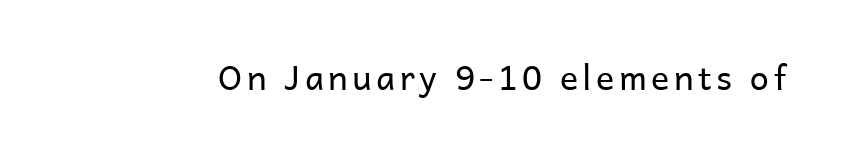
Q: Is the text bold? A: No.
Q: Is the text italic (slanted)? A: No, it is upright.
Q: Is the typeface a serif or a sans-serif typeface? A: Sans-serif.
Q: Is the text underlined? A: No.
Q: Width (condensed, normal, or wide)? A: Normal.
Q: Stroke contrast? A: Low.
Q: x-height? A: Medium.
Q: Monospaced? A: No.
